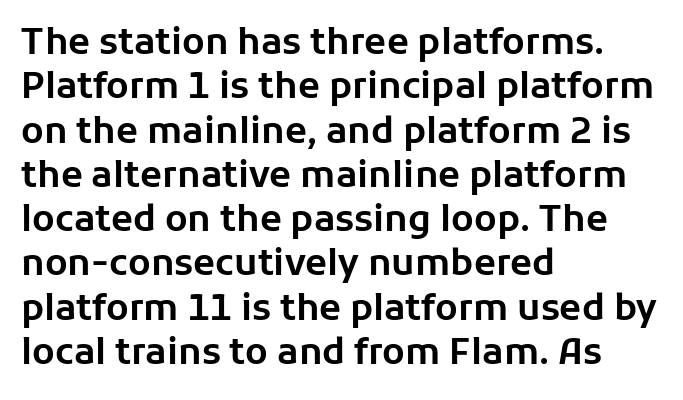
The image shows 36 px sans-serif type, upright; set left-aligned, line spacing 1.23x, normal letter spacing, not underlined; low stroke contrast and a medium x-height.
